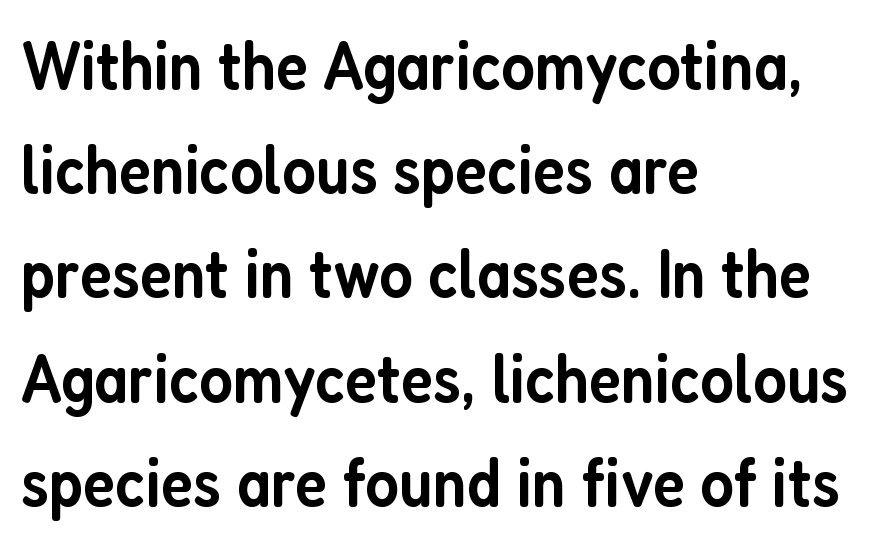
Q: Is the text bold? A: Semi-bold.
Q: Is the text italic (slanted)? A: No, it is upright.
Q: Is the typeface a serif or a sans-serif typeface? A: Sans-serif.
Q: Is the text underlined? A: No.
Q: How is the paragraph aligned? A: Left-aligned.
Q: Is the spacing between letters normal or unusually wide? A: Normal.
Q: Is the spacing between lines tight, normal or loose? A: Normal.
Q: Width (condensed, normal, or wide)? A: Condensed.
Q: Stroke contrast? A: Low.
Q: x-height? A: Medium.
Q: Monospaced? A: No.
